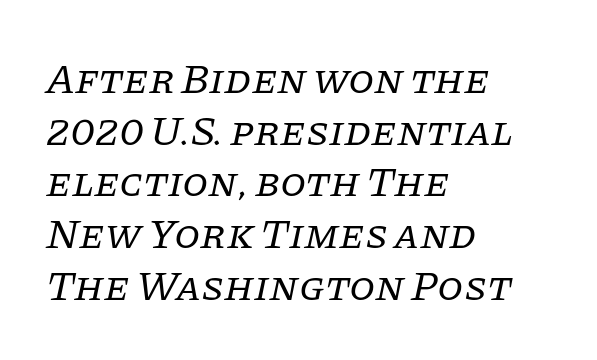
The type family on display is of the serif kind. The face looks like a standard text weight, possibly lighter. Lines of text with bare space underneath. These lines are set flush left with a ragged right edge. No extra tracking has been applied to these lines. The face used here is proportionally spaced, like ordinary book or web type.
